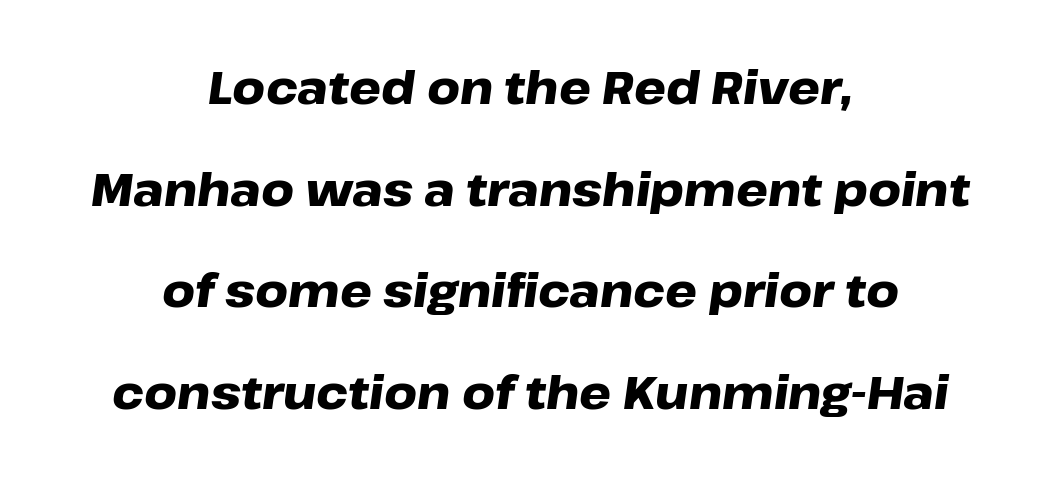
Does the copy run flush right? No — it is centered line by line. When letters slant like this, we call the style italic. The passage shown stacks its lines with a broad gap. Nobody drew a line under any word here. Letter spacing: default. Varying glyph widths throughout — classic text-font behaviour.
